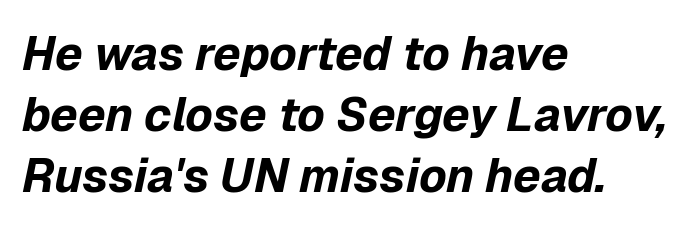
The image shows 47 px bold type, italic (leaning right); set left-aligned, normal line spacing (1.3x), normal letter spacing, not underlined; low stroke contrast and a medium x-height.
